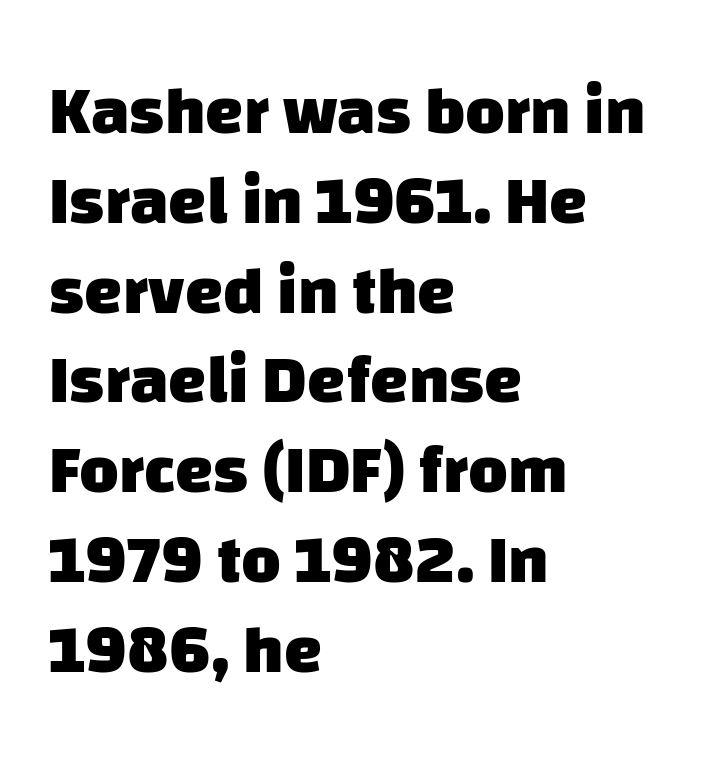
Q: Is the text bold? A: Yes.
Q: Is the typeface a serif or a sans-serif typeface? A: Sans-serif.
Q: Is the text underlined? A: No.
Q: How is the paragraph aligned? A: Left-aligned.
Q: Is the spacing between letters normal or unusually wide? A: Normal.
Q: Is the spacing between lines tight, normal or loose? A: Normal.
Q: Width (condensed, normal, or wide)? A: Normal.
Q: Stroke contrast? A: Low.
Q: x-height? A: Large.
Q: Monospaced? A: No.
